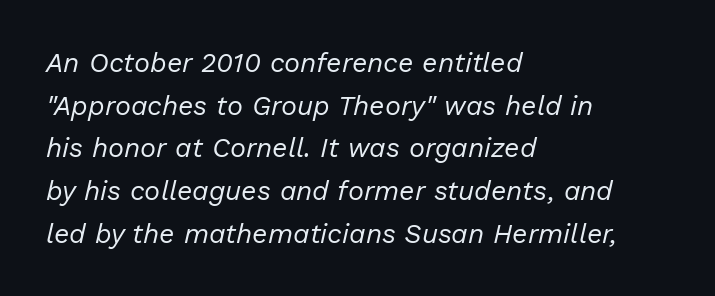
{"italic": "yes", "lean": "right", "slant_degrees": 13, "bold": "no", "underline": "no", "align": "left", "line_spacing": "normal", "line_spacing_ratio": 1.58, "letter_spacing": "normal", "letter_spacing_em": 0.0, "glyph_px": 27}
